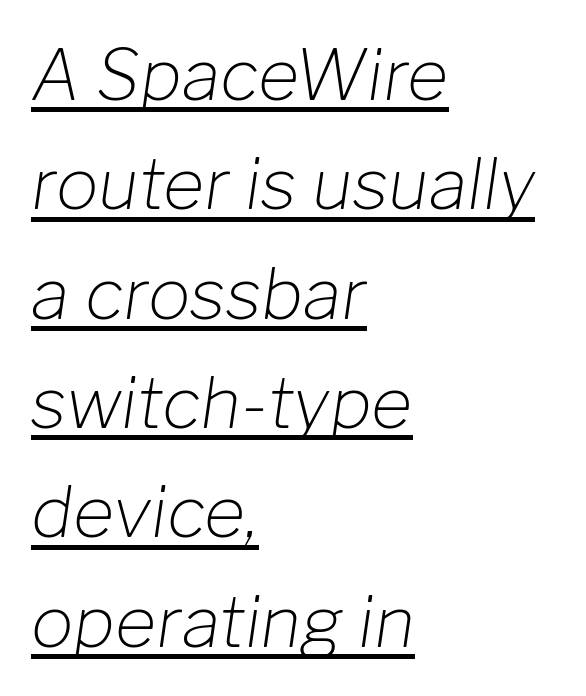
Q: Is the text bold? A: No.
Q: Is the text italic (slanted)? A: Yes, it leans right by about 8 degrees.
Q: Is the text underlined? A: Yes.
Q: How is the paragraph aligned? A: Left-aligned.
Q: Is the spacing between letters normal or unusually wide? A: Normal.
Q: Is the spacing between lines tight, normal or loose? A: Normal.
Q: Width (condensed, normal, or wide)? A: Normal.
Q: Stroke contrast? A: Low.
Q: x-height? A: Medium.
Q: Monospaced? A: No.
